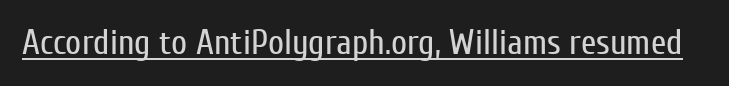
The image shows 35 px regular-weight, condensed sans-serif type, upright; set normal letter spacing, underlined; low stroke contrast and a medium x-height.
